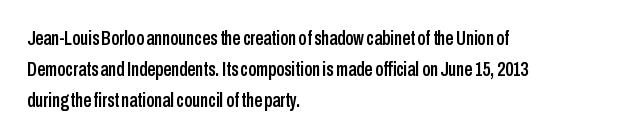
The image shows 20 px text type, upright; set left-aligned, normal line spacing (1.56x), normal letter spacing, not underlined.
